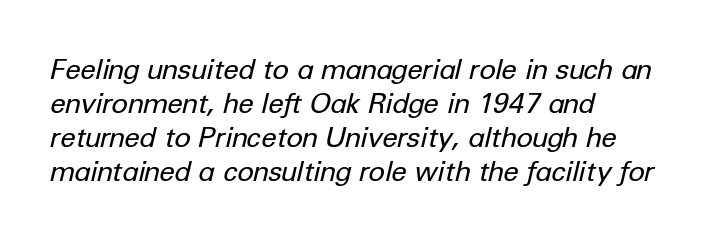
Q: Is the text bold? A: No.
Q: Is the text italic (slanted)? A: Yes, it leans right by about 12 degrees.
Q: Is the text underlined? A: No.
Q: How is the paragraph aligned? A: Left-aligned.
Q: Is the spacing between letters normal or unusually wide? A: Normal.
Q: Width (condensed, normal, or wide)? A: Normal.
Q: Stroke contrast? A: Low.
Q: x-height? A: Medium.
Q: Monospaced? A: No.
